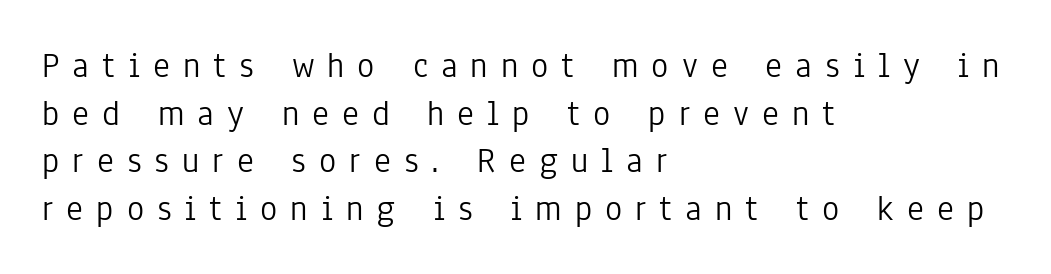
The image shows 36 px light, condensed sans-serif type, upright; set left-aligned, normal line spacing (1.32x), unusually wide letter spacing (+0.36 em), not underlined; low stroke contrast and a medium x-height.
